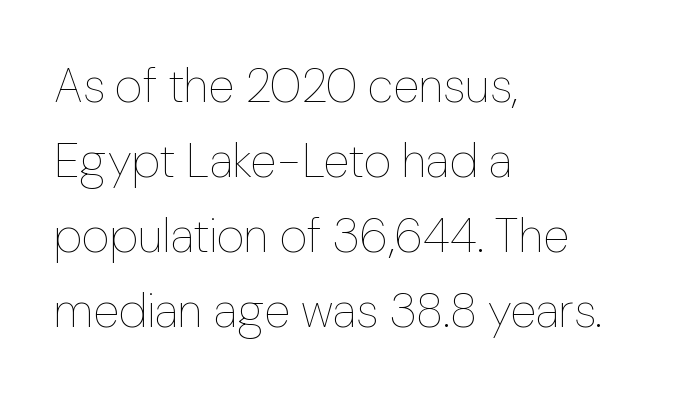
The image shows 48 px thin type, upright; set left-aligned, normal line spacing (1.56x), normal letter spacing, not underlined; low stroke contrast and a medium x-height.
